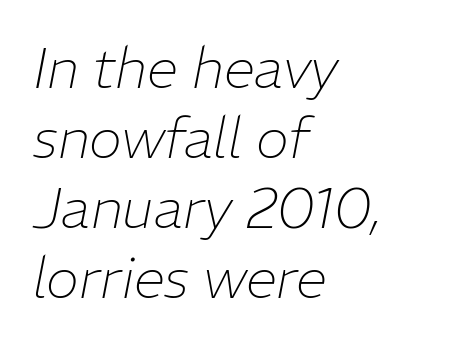
{"italic": "yes", "lean": "right", "slant_degrees": 11, "bold": "no", "weight": "thin", "width": "normal", "stroke_contrast": "low", "x_height": "medium", "monospaced": "no", "underline": "no", "align": "left", "line_spacing": "normal", "line_spacing_ratio": 1.25, "letter_spacing": "normal", "letter_spacing_em": 0.0, "glyph_px": 56}
